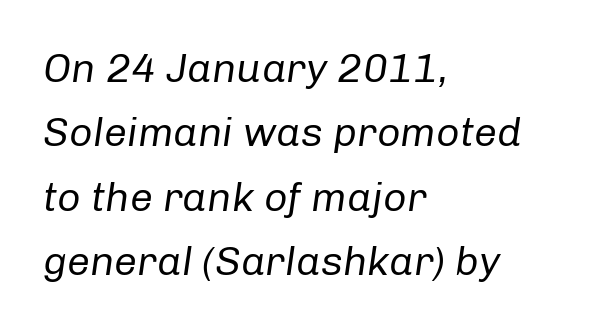
Q: Is the text bold? A: No.
Q: Is the text italic (slanted)? A: Yes, it leans right by about 8 degrees.
Q: Is the text underlined? A: No.
Q: How is the paragraph aligned? A: Left-aligned.
Q: Is the spacing between letters normal or unusually wide? A: Normal.
Q: Is the spacing between lines tight, normal or loose? A: Normal.
Q: Width (condensed, normal, or wide)? A: Normal.
Q: Stroke contrast? A: Low.
Q: x-height? A: Medium.
Q: Monospaced? A: No.
